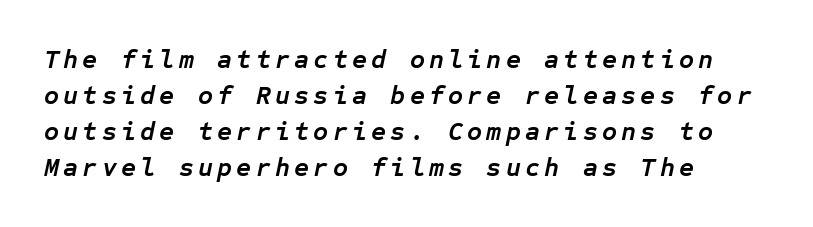
{"italic": "yes", "lean": "right", "slant_degrees": 12, "bold": "yes", "underline": "no", "align": "left", "line_spacing": "normal", "line_spacing_ratio": 1.39, "glyph_px": 26}
